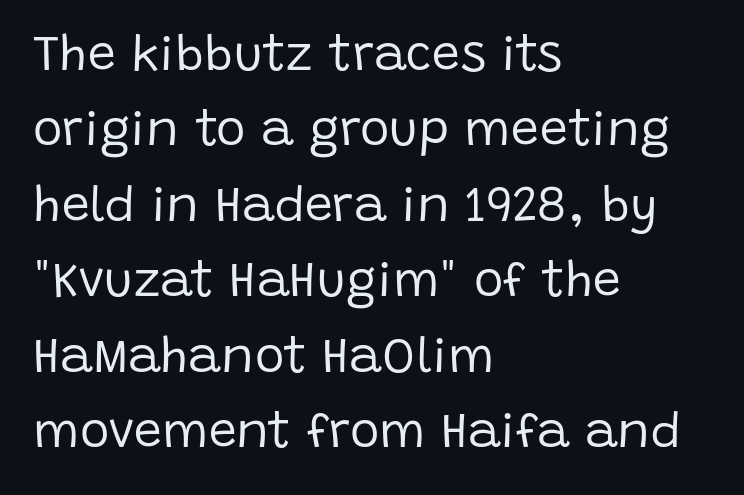
The image shows 50 px regular-weight sans-serif type, upright; set left-aligned, normal line spacing (1.51x), normal letter spacing, not underlined; low stroke contrast and a large x-height.
